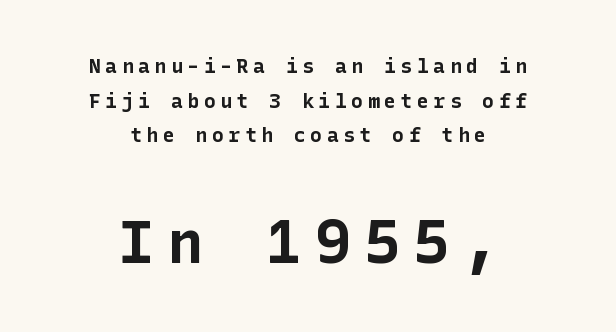
The image shows 60 px bold sans-serif type, upright; set centered, line spacing 1.73x, unusually wide letter spacing (+0.22 em), not underlined; the second (bottom) block is 3.0x larger; low stroke contrast and a medium x-height.
